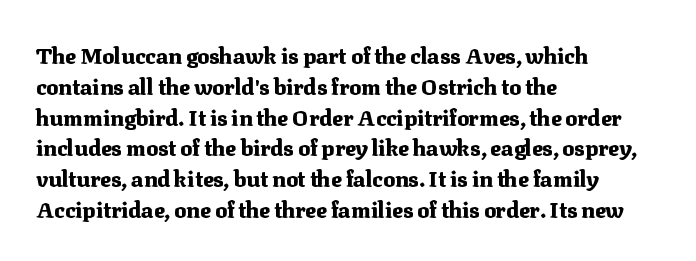
The image shows 22 px bold type, upright; set left-aligned, normal line spacing (1.4x), normal letter spacing, not underlined.
